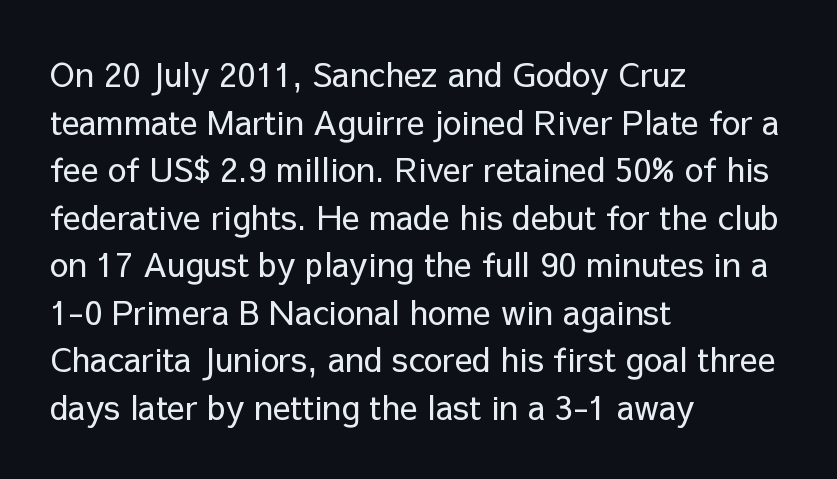
The image shows 33 px regular-weight sans-serif type, upright; set left-aligned, normal line spacing (1.44x), normal letter spacing, not underlined; low stroke contrast and a medium x-height.
